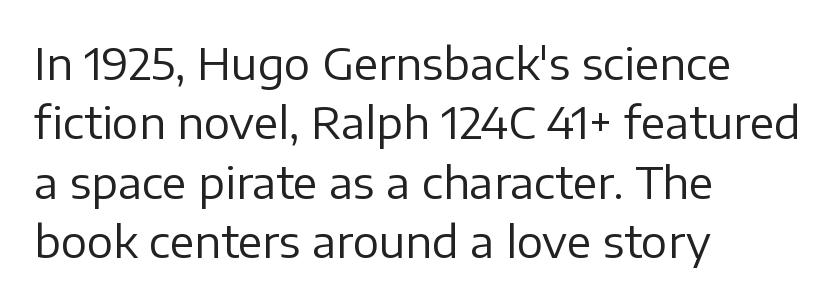
The image shows 44 px regular-weight sans-serif type, upright; set left-aligned, normal line spacing (1.35x), normal letter spacing, not underlined; low stroke contrast and a medium x-height.
